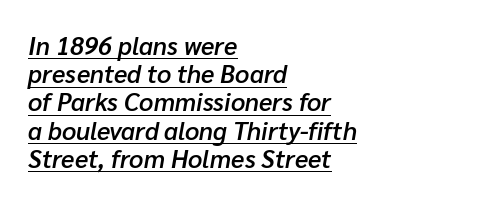
Q: Is the text bold? A: Semi-bold.
Q: Is the text italic (slanted)? A: Yes, it leans right by about 10 degrees.
Q: Is the text underlined? A: Yes.
Q: How is the paragraph aligned? A: Left-aligned.
Q: Is the spacing between letters normal or unusually wide? A: Normal.
Q: Is the spacing between lines tight, normal or loose? A: Tight.
